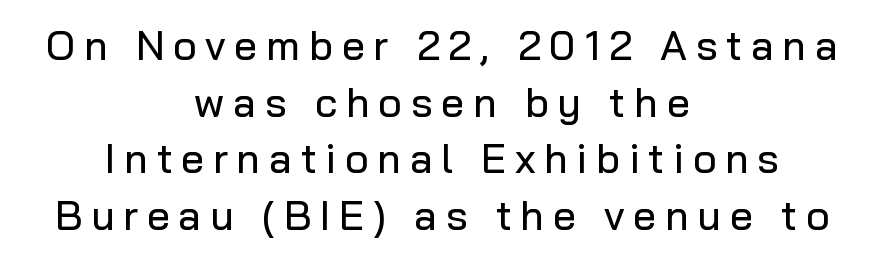
{"serif": "no", "italic": "no", "width": "normal", "stroke_contrast": "low", "x_height": "medium", "monospaced": "no", "underline": "no", "align": "center", "line_spacing": "normal", "line_spacing_ratio": 1.38, "letter_spacing": "wide", "letter_spacing_em": 0.21, "glyph_px": 41}
